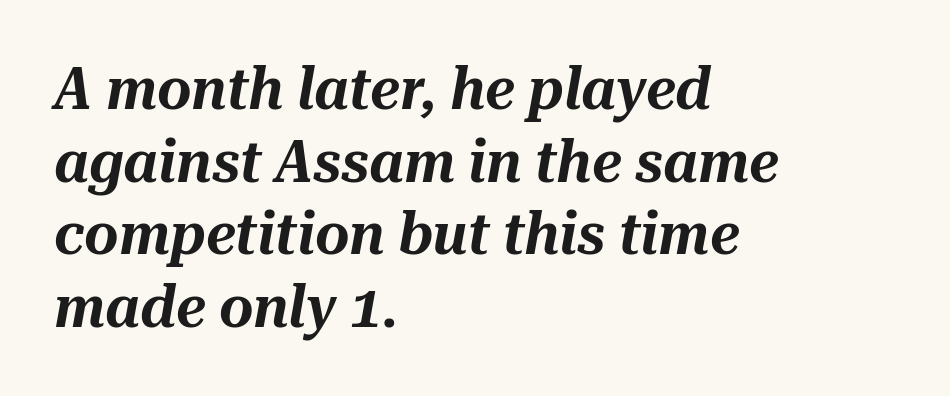
{"italic": "yes", "lean": "right", "slant_degrees": 10, "width": "normal", "stroke_contrast": "medium", "x_height": "medium", "monospaced": "no", "underline": "no", "align": "left", "line_spacing_ratio": 1.23, "letter_spacing": "normal", "letter_spacing_em": 0.0, "glyph_px": 59}
